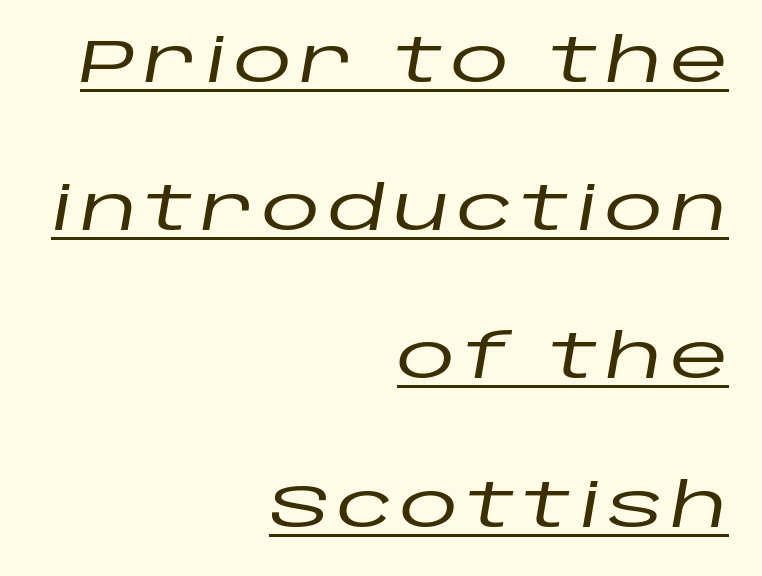
Do the characters align in a grid? No, the font is proportional. Does the leading feel generous? Absolutely, it's lavish. Beneath each row of characters lies a ruled line. A student would call this right alignment; a typographer would say flush right, rag left. The letters are slanted; this is an italic face.
